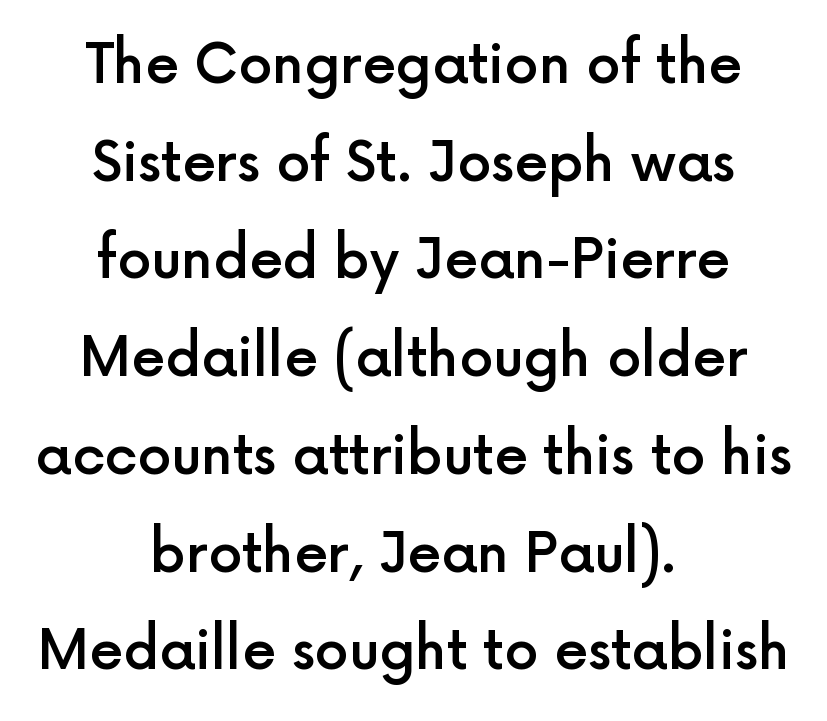
The baseline area is clear. The typeface chosen for these lines omits serifs. A student would call this center alignment; a typographer would say set centered. Does the weight exceed regular? Yes, but only to semibold. If you drew a line through each stem, it would be perfectly vertical.
